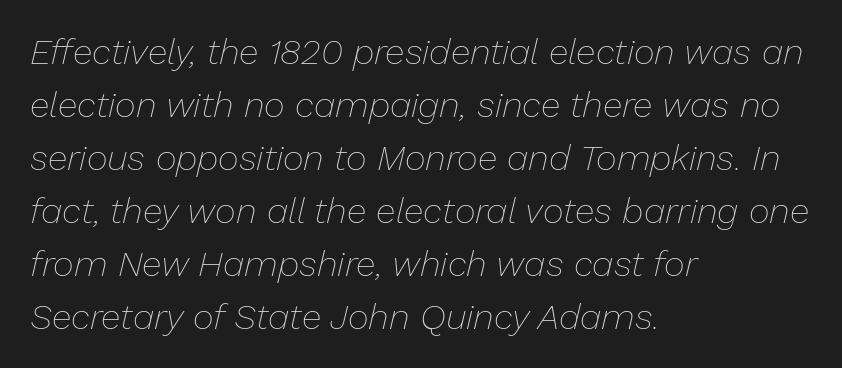
Q: Is the text bold? A: No.
Q: Is the text italic (slanted)? A: Yes, it leans right by about 13 degrees.
Q: Is the text underlined? A: No.
Q: How is the paragraph aligned? A: Left-aligned.
Q: Is the spacing between letters normal or unusually wide? A: Normal.
Q: Is the spacing between lines tight, normal or loose? A: Normal.
Q: Width (condensed, normal, or wide)? A: Normal.
Q: Stroke contrast? A: Low.
Q: x-height? A: Medium.
Q: Monospaced? A: No.
